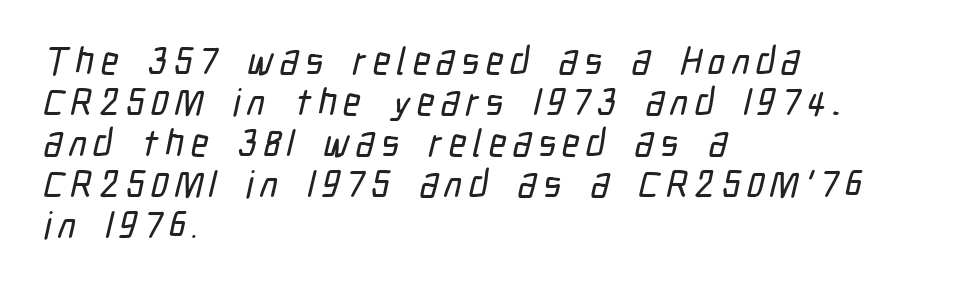
Spacing verdict: proportional, widths tailored to each character. The line-height multiplier appears low, near solid setting. The gap between lines stays unmarked. Note: no serifs on the glyphs.
